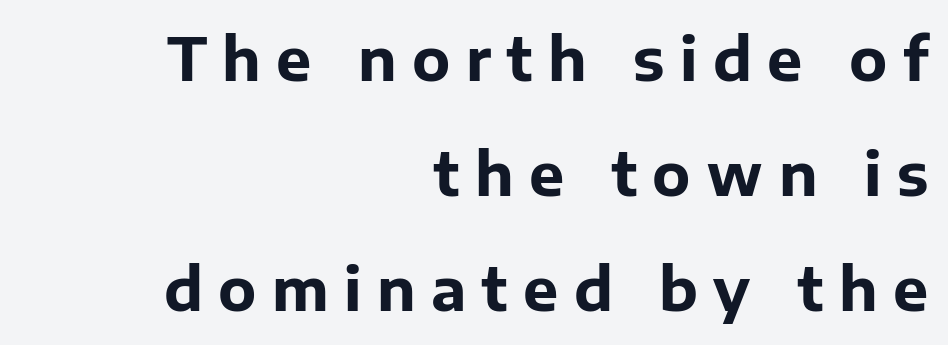
Q: Is the text bold? A: Yes.
Q: Is the text italic (slanted)? A: No, it is upright.
Q: Is the typeface a serif or a sans-serif typeface? A: Sans-serif.
Q: Is the text underlined? A: No.
Q: How is the paragraph aligned? A: Right-aligned.
Q: Is the spacing between letters normal or unusually wide? A: Unusually wide.
Q: Is the spacing between lines tight, normal or loose? A: Loose.
Q: Width (condensed, normal, or wide)? A: Normal.
Q: Stroke contrast? A: Low.
Q: x-height? A: Medium.
Q: Monospaced? A: No.
